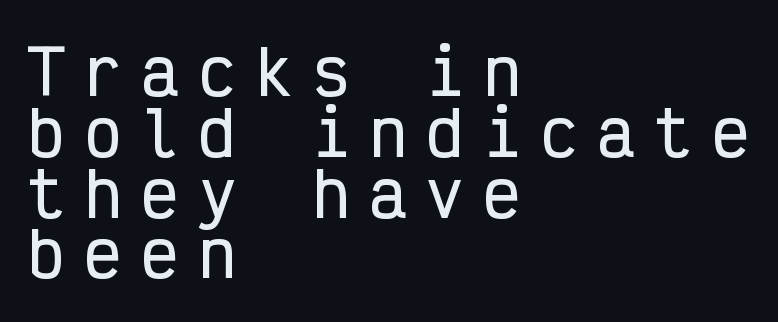
The image shows 62 px condensed sans-serif type, upright, monospaced; set left-aligned, tight line spacing (0.98x), unusually wide letter spacing (+0.32 em), not underlined; low stroke contrast and a medium x-height.
